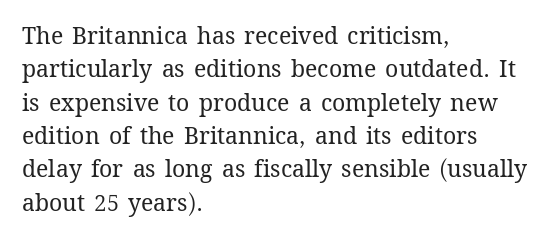
The image shows 23 px text type, upright; set left-aligned, normal line spacing (1.45x), normal letter spacing, not underlined.
